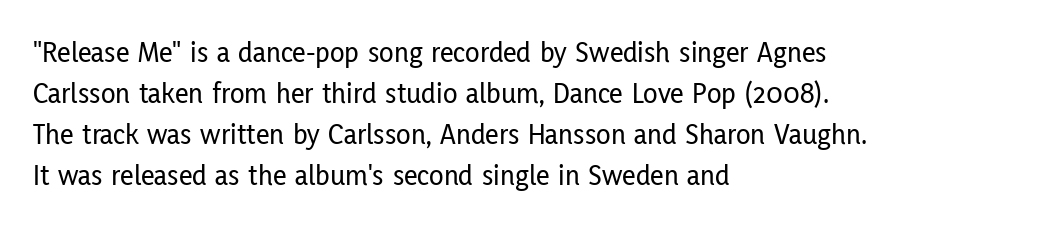
{"serif": "no", "italic": "no", "width": "condensed", "stroke_contrast": "low", "x_height": "medium", "monospaced": "no", "underline": "no", "align": "left", "line_spacing": "normal", "line_spacing_ratio": 1.37, "letter_spacing": "normal", "letter_spacing_em": 0.0, "glyph_px": 30}
